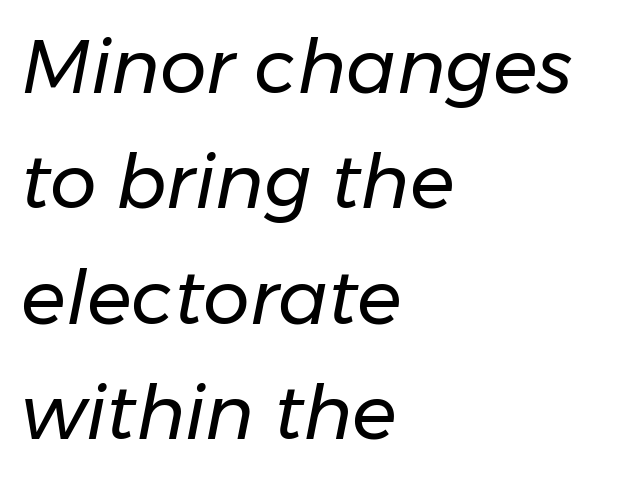
{"italic": "yes", "lean": "right", "slant_degrees": 11, "bold": "no", "weight": "regular", "width": "normal", "stroke_contrast": "low", "x_height": "medium", "monospaced": "no", "underline": "no", "align": "left", "line_spacing": "normal", "line_spacing_ratio": 1.56, "letter_spacing": "normal", "letter_spacing_em": 0.0, "glyph_px": 74}
